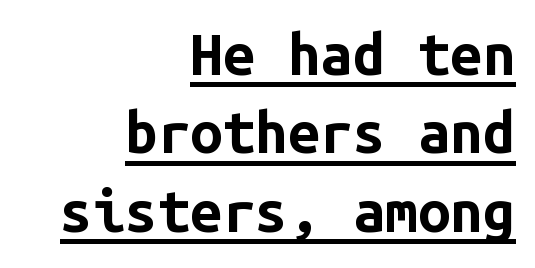
The image shows 58 px bold sans-serif type, upright, monospaced; set right-aligned, normal line spacing (1.35x), normal letter spacing, underlined; low stroke contrast and a medium x-height.
